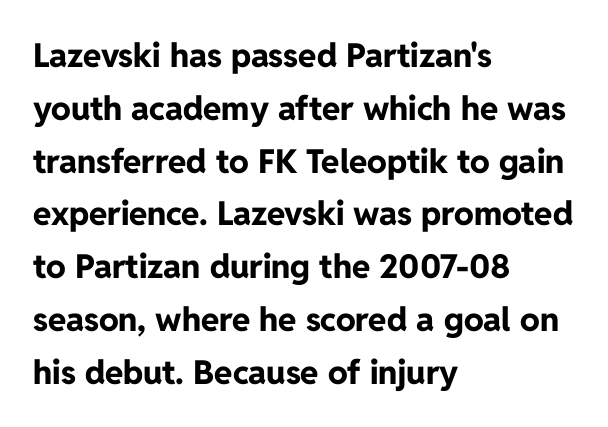
Check the space under the baseline: it is left empty. Upright lettering throughout. A typesetter would call this proportional, since set widths differ per character. Its strokes are broad and dark, the hallmark of bold type.
